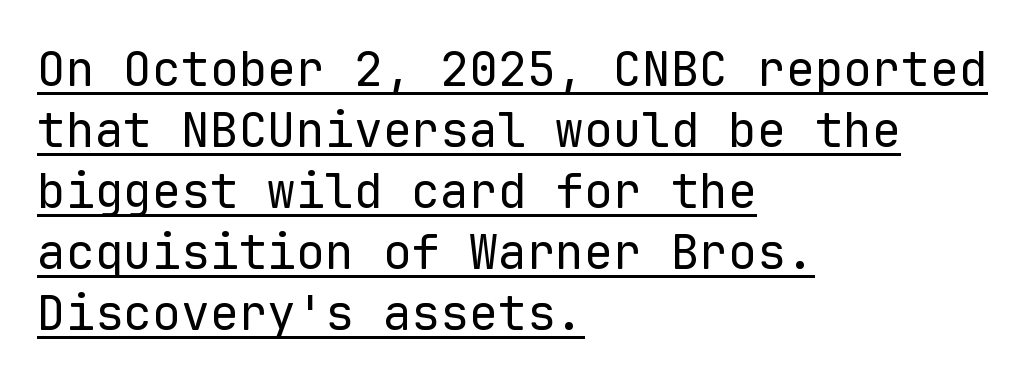
The characters display no serif detailing; their extremities are plain. If you drew a ruler down the left edge, every line would touch it. Is there any slant? The stems are plumb. Ink coverage per letter is moderate at most. The letters march in equal steps, a hallmark of fixed-pitch type.
